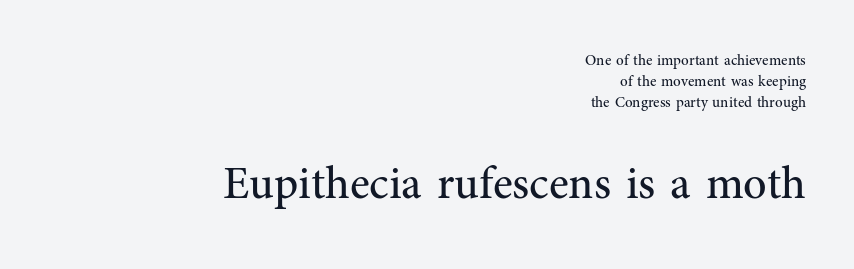
The image shows 46 px regular-weight serif type, upright; set right-aligned, normal line spacing (1.41x), normal letter spacing, not underlined; the second (bottom) block is 3.07x larger; medium stroke contrast and a medium x-height.
